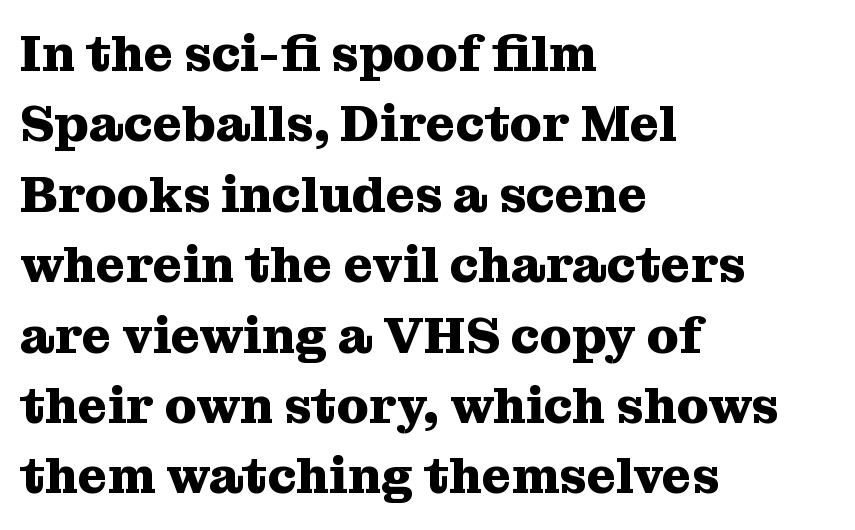
{"serif": "yes", "italic": "no", "bold": "yes", "weight": "heavy", "width": "normal", "stroke_contrast": "medium", "x_height": "medium", "monospaced": "no", "underline": "no", "align": "left", "line_spacing": "normal", "line_spacing_ratio": 1.38, "letter_spacing": "normal", "letter_spacing_em": 0.0, "glyph_px": 51}
